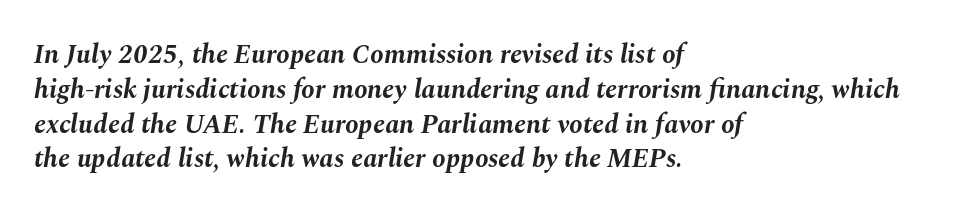
{"italic": "yes", "lean": "right", "slant_degrees": 10, "bold": "yes", "underline": "no", "align": "left", "line_spacing": "normal", "line_spacing_ratio": 1.29, "letter_spacing": "normal", "letter_spacing_em": 0.0, "glyph_px": 27}
